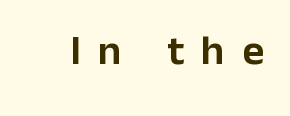
{"serif": "no", "italic": "no", "width": "normal", "stroke_contrast": "low", "x_height": "medium", "monospaced": "no", "underline": "no", "letter_spacing": "wide", "letter_spacing_em": 0.42, "glyph_px": 42}
